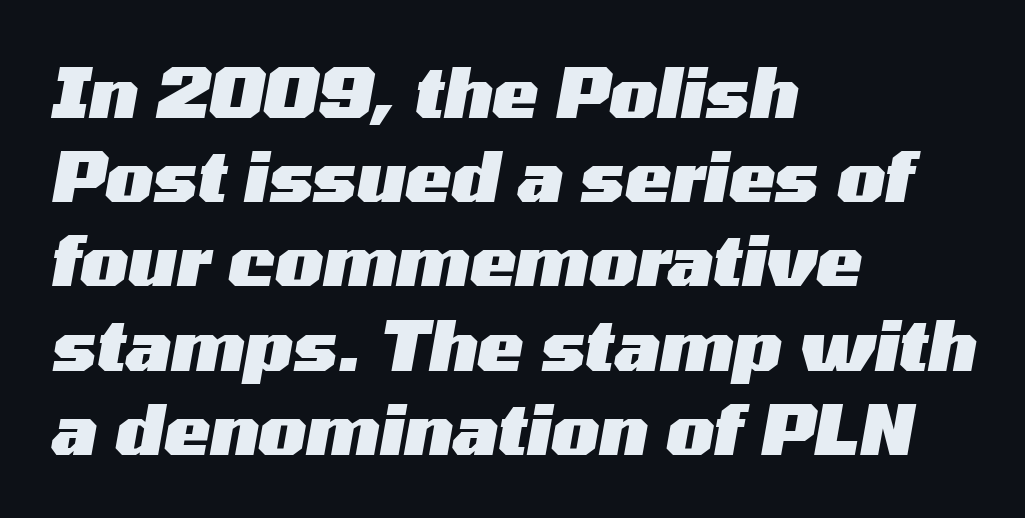
{"italic": "yes", "lean": "right", "slant_degrees": 10, "bold": "yes", "weight": "heavy", "width": "wide", "stroke_contrast": "medium", "x_height": "medium", "monospaced": "no", "underline": "no", "align": "left", "line_spacing_ratio": 1.22, "letter_spacing": "normal", "letter_spacing_em": 0.0, "glyph_px": 69}
